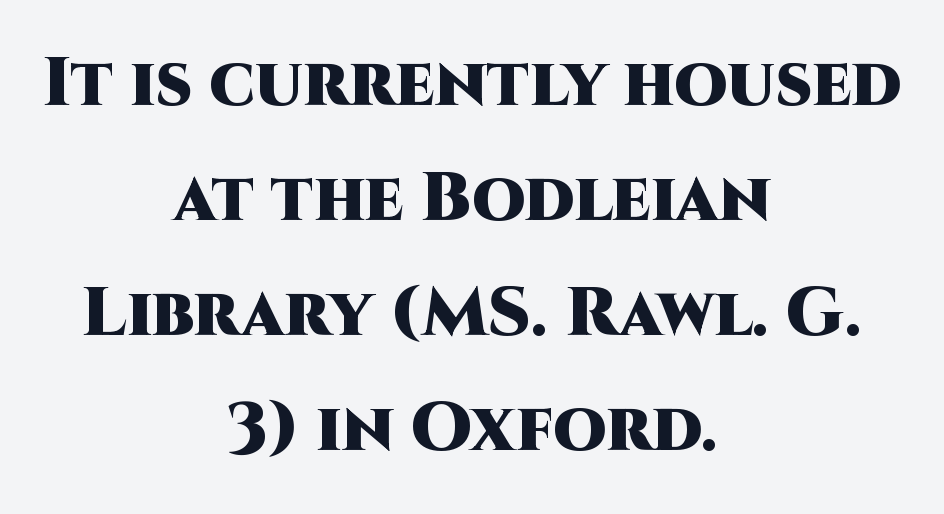
{"serif": "no", "italic": "no", "bold": "yes", "weight": "heavy", "width": "normal", "stroke_contrast": "high", "x_height": "large", "monospaced": "no", "underline": "no", "align": "center", "line_spacing": "normal", "line_spacing_ratio": 1.69, "letter_spacing": "normal", "letter_spacing_em": 0.0, "glyph_px": 68}
